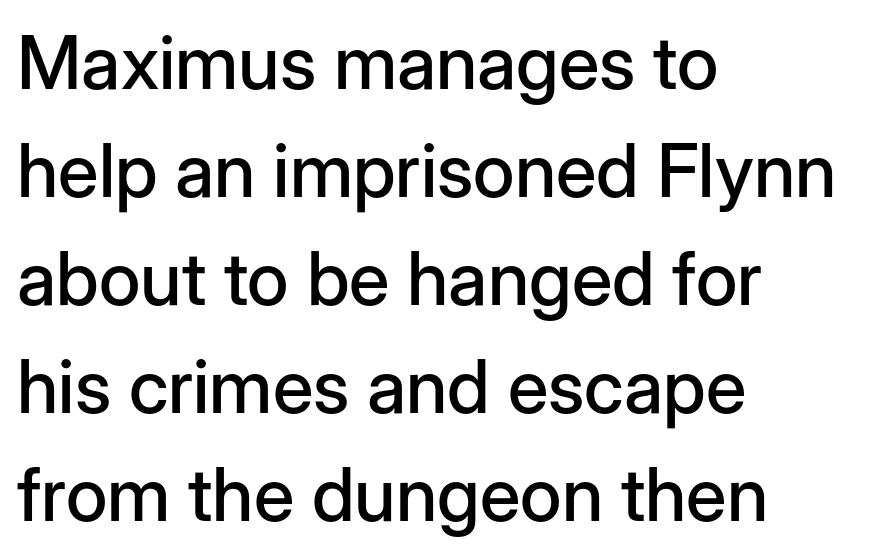
The image shows 74 px sans-serif type, upright; set left-aligned, normal line spacing (1.46x), normal letter spacing, not underlined; low stroke contrast and a medium x-height.
